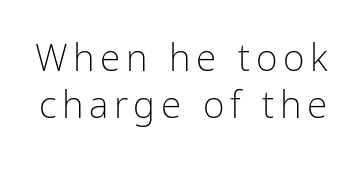
Is this a fixed-width face? No — the glyphs have proportional, varying widths. Nobody drew a line under any word here. The characters are drawn with everyday or finer stroke widths. The font's upright variant was chosen for this text.
